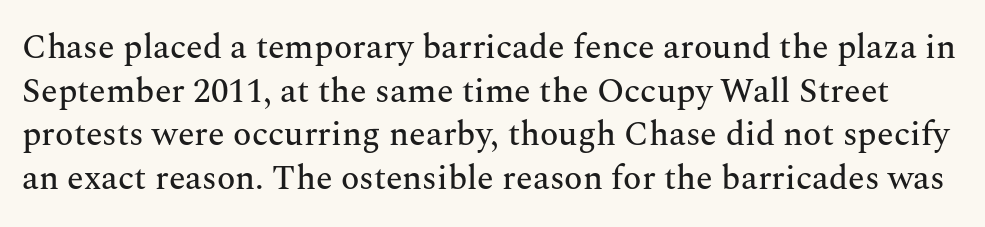
{"serif": "yes", "italic": "no", "width": "normal", "stroke_contrast": "medium", "x_height": "medium", "monospaced": "no", "underline": "no", "line_spacing": "normal", "line_spacing_ratio": 1.28, "letter_spacing": "normal", "letter_spacing_em": 0.0, "glyph_px": 34}
